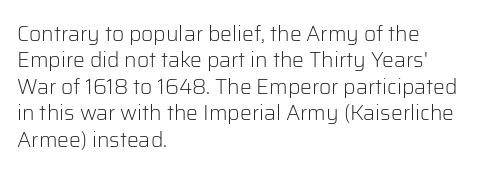
The rendering uses a moderate line-height, typical for paragraphs. Only glyphs here, with clear space below each row. The passage is arranged the way most books set body copy — flush left. Spacing between characters is what you'd get straight out of the box.
